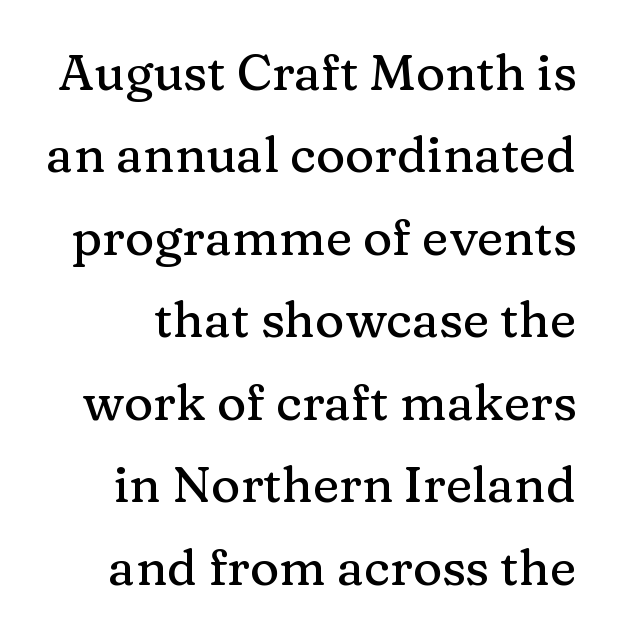
Q: Is the text italic (slanted)? A: No, it is upright.
Q: Is the typeface a serif or a sans-serif typeface? A: Serif.
Q: Is the text underlined? A: No.
Q: Is the spacing between letters normal or unusually wide? A: Normal.
Q: Is the spacing between lines tight, normal or loose? A: Normal.
Q: Width (condensed, normal, or wide)? A: Normal.
Q: Stroke contrast? A: Medium.
Q: x-height? A: Medium.
Q: Monospaced? A: No.
